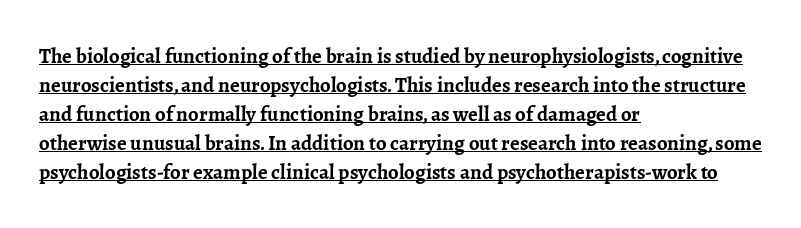
The image shows 21 px bold type, upright; set left-aligned, normal line spacing (1.38x), normal letter spacing, underlined.
